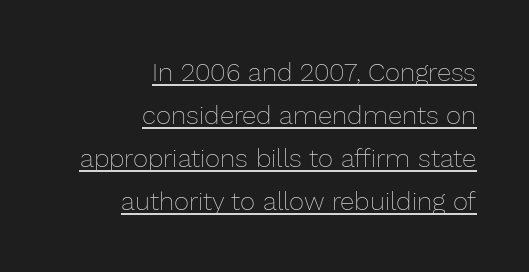
Q: Is the text bold? A: No.
Q: Is the text italic (slanted)? A: No, it is upright.
Q: Is the text underlined? A: Yes.
Q: How is the paragraph aligned? A: Right-aligned.
Q: Is the spacing between letters normal or unusually wide? A: Normal.
Q: Is the spacing between lines tight, normal or loose? A: Normal.
